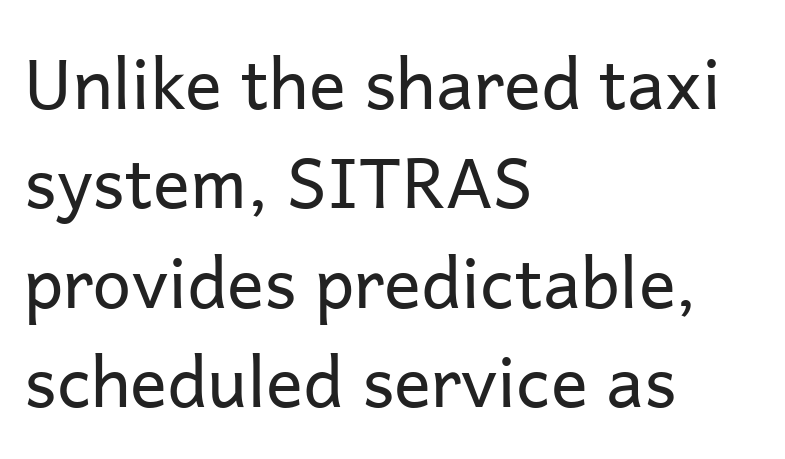
The zone under the glyphs is completely vacant. A quiet, ordinary-to-light weight characterises the typeface. The lines are quadded left. How are the letters spaced? Ordinarily, with no added tracking.
